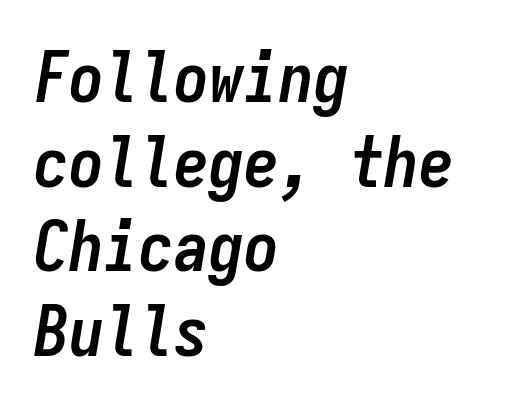
{"italic": "yes", "lean": "right", "slant_degrees": 9, "bold": "yes", "weight": "semibold", "width": "condensed", "stroke_contrast": "low", "x_height": "medium", "monospaced": "yes", "underline": "no", "align": "left", "line_spacing_ratio": 1.21, "letter_spacing": "normal", "letter_spacing_em": 0.0, "glyph_px": 70}
